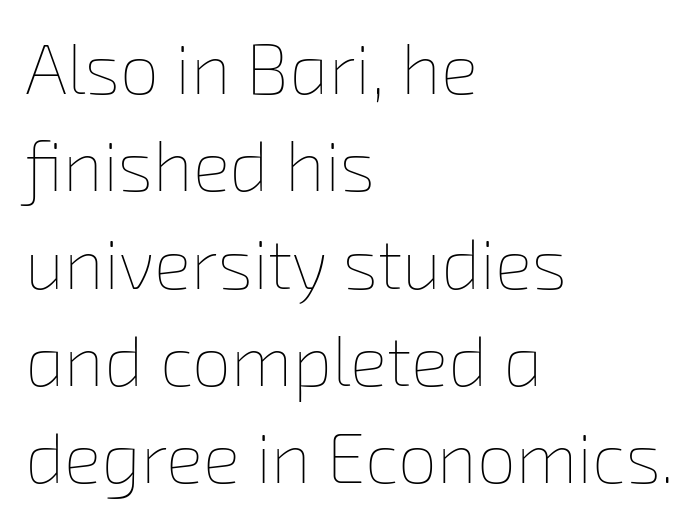
The image shows 70 px thin type; set left-aligned, normal line spacing (1.39x), normal letter spacing, not underlined; low stroke contrast and a medium x-height.
